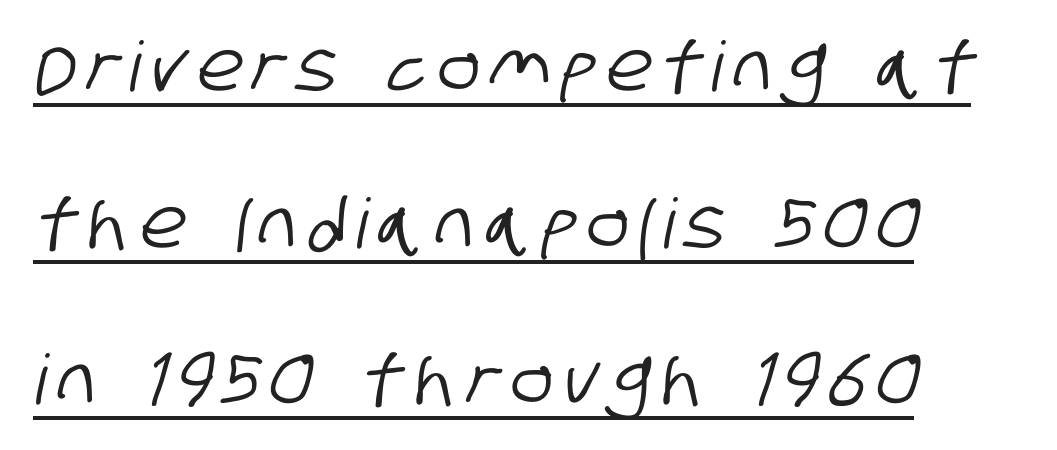
Line starts are locked; line ends wander. The glyphs are accompanied by a horizontal stroke just below them. Summary of vertical rhythm: relaxed, with wide interline spacing. You could not count columns in this text — the font is proportionally spaced.
